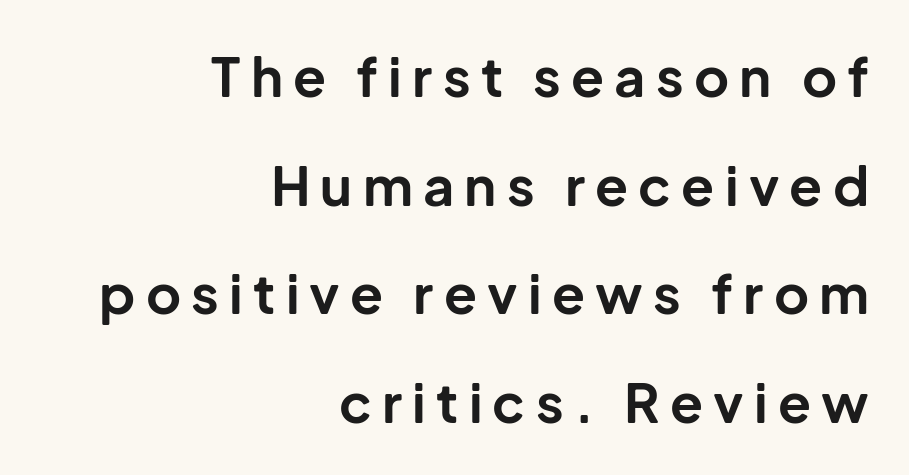
Q: Is the text bold? A: Yes.
Q: Is the text italic (slanted)? A: No, it is upright.
Q: Is the typeface a serif or a sans-serif typeface? A: Sans-serif.
Q: Is the text underlined? A: No.
Q: How is the paragraph aligned? A: Right-aligned.
Q: Is the spacing between lines tight, normal or loose? A: Loose.
Q: Width (condensed, normal, or wide)? A: Normal.
Q: Stroke contrast? A: Low.
Q: x-height? A: Medium.
Q: Monospaced? A: No.
